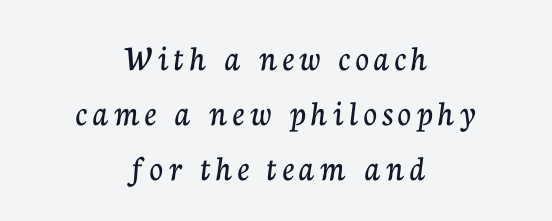
{"serif": "yes", "width": "normal", "stroke_contrast": "low", "x_height": "medium", "monospaced": "no", "underline": "no", "align": "center", "line_spacing": "normal", "line_spacing_ratio": 1.49, "glyph_px": 37}
